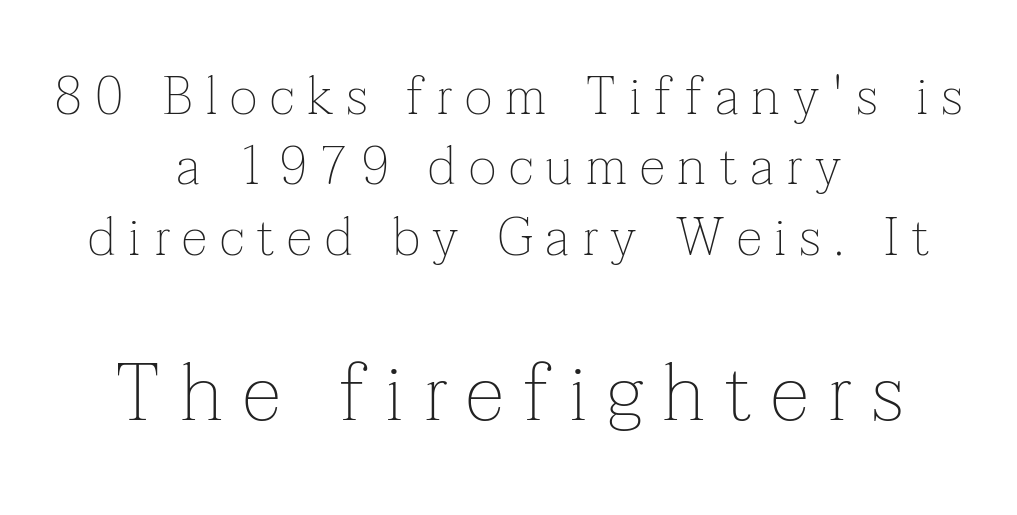
The image shows 80 px thin serif type, upright; set centered, normal line spacing (1.33x), unusually wide letter spacing (+0.24 em), not underlined; the second (bottom) block is 1.51x larger; low stroke contrast and a medium x-height.
